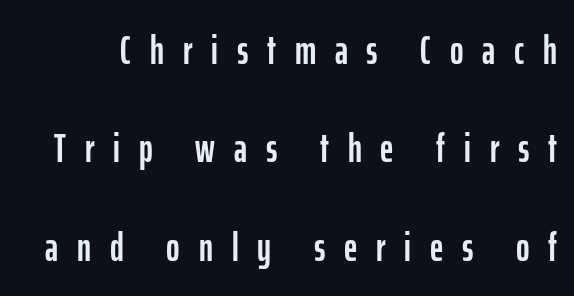
Q: Is the text italic (slanted)? A: No, it is upright.
Q: Is the typeface a serif or a sans-serif typeface? A: Sans-serif.
Q: Is the text underlined? A: No.
Q: Is the spacing between letters normal or unusually wide? A: Unusually wide.
Q: Is the spacing between lines tight, normal or loose? A: Loose.
Q: Width (condensed, normal, or wide)? A: Condensed.
Q: Stroke contrast? A: Low.
Q: x-height? A: Medium.
Q: Monospaced? A: No.
